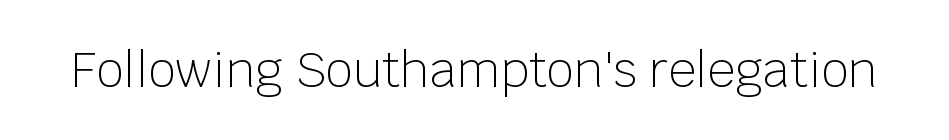
{"serif": "no", "italic": "no", "bold": "no", "weight": "light", "width": "normal", "stroke_contrast": "low", "x_height": "large", "monospaced": "no", "underline": "no", "letter_spacing": "normal", "letter_spacing_em": 0.0, "glyph_px": 48}
